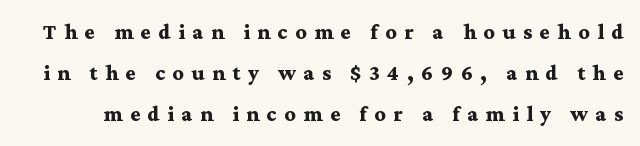
Is there any slant? The stems are plumb. A dark, heavy texture on the line: the type is bold. Display-style spreading of the glyphs; the letterfit is very open. The passage shown is not underscored anywhere.
